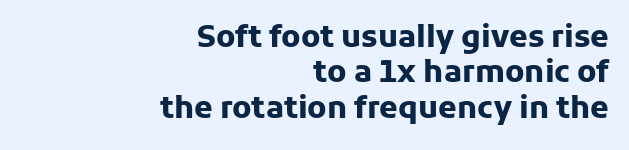
The image shows 30 px heavy sans-serif type, upright; set right-aligned, line spacing 1.18x, normal letter spacing, not underlined; low stroke contrast and a medium x-height.
